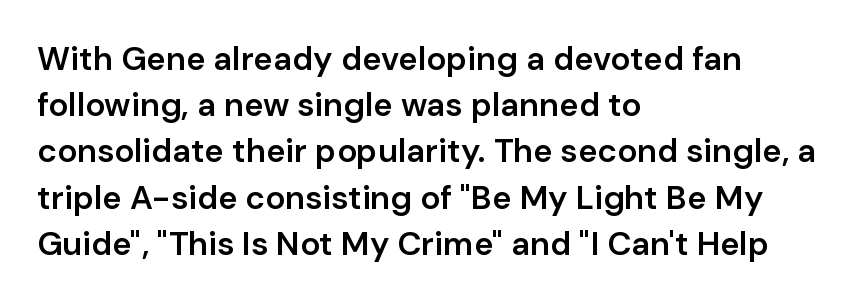
Every letter is mildly thick-stroked: semibold rather than bold. Does extra space separate the letters? No, they use regular spacing. Designer's note — italics off, roman on. Vertical spacing — default. Plain, unruled lines of type.
